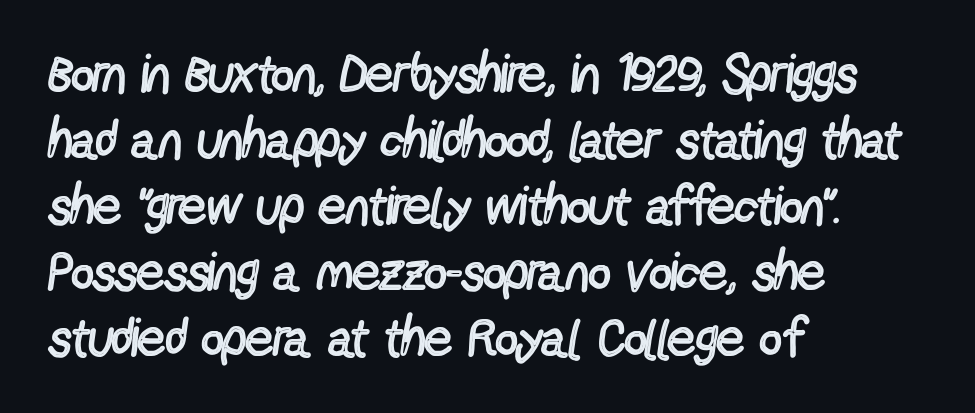
{"serif": "no", "bold": "no", "weight": "regular", "width": "condensed", "x_height": "medium", "monospaced": "no", "underline": "no", "align": "left", "line_spacing_ratio": 1.22, "letter_spacing": "normal", "letter_spacing_em": 0.0, "glyph_px": 54}
